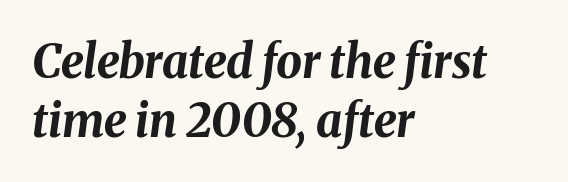
The image shows 46 px bold type, italic (leaning right); set left-aligned, normal line spacing (1.28x), normal letter spacing, not underlined; medium stroke contrast and a medium x-height.
